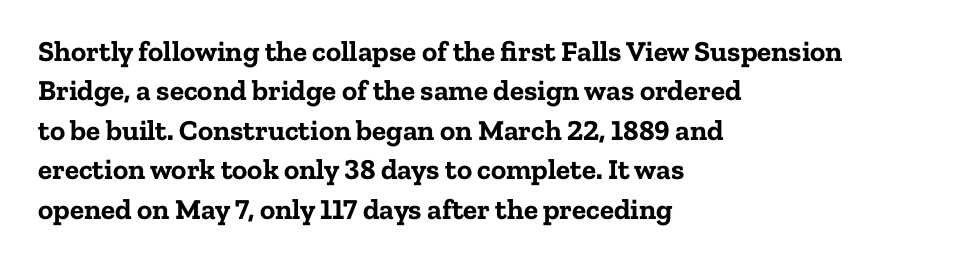
{"serif": "yes", "italic": "no", "bold": "yes", "weight": "bold", "width": "normal", "stroke_contrast": "low", "x_height": "medium", "monospaced": "no", "underline": "no", "align": "left", "line_spacing": "normal", "line_spacing_ratio": 1.36, "letter_spacing": "normal", "letter_spacing_em": 0.0, "glyph_px": 29}
